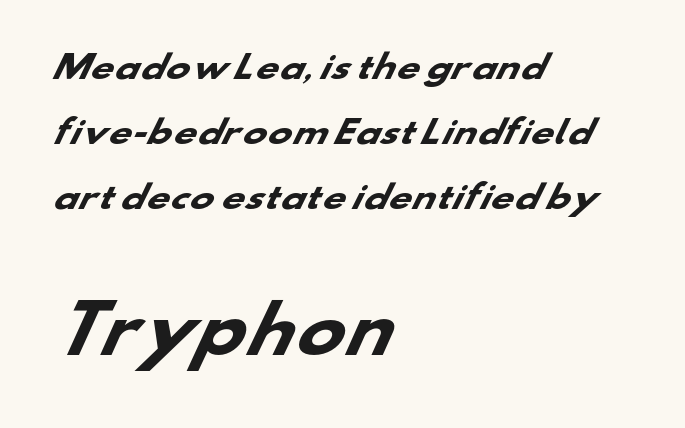
Is the block centered? No — it sits flush against the left margin. These lines keep a tight, regular rhythm from letter to letter. A typesetter would call this proportional, since set widths differ per character. The letters in the lower block stand taller than those in the block above. Examine the stroke ends and you'll find no serifs. Strokes here are thick enough to call this a true bold.
